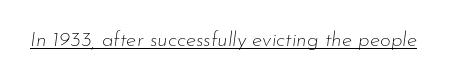
The image shows 21 px text type, italic (leaning right); set normal letter spacing, underlined.
